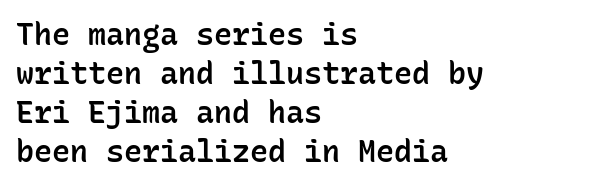
{"serif": "no", "italic": "no", "bold": "semi", "weight": "semibold", "width": "normal", "stroke_contrast": "low", "x_height": "medium", "monospaced": "yes", "underline": "no", "align": "left", "line_spacing": "normal", "line_spacing_ratio": 1.3, "letter_spacing": "normal", "letter_spacing_em": 0.0, "glyph_px": 30}
